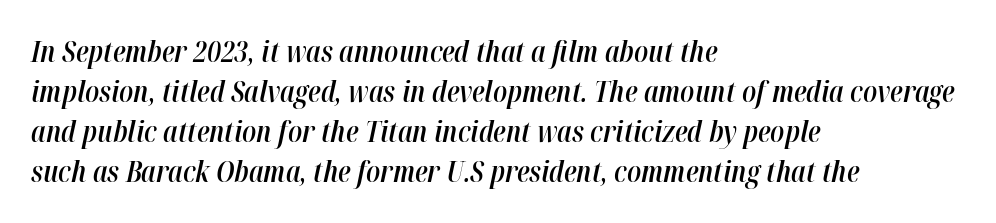
The typography opts for an oblique posture over an upright one. What stands out about the letter spacing? Nothing — it is the standard amount. The paragraph shown leans on its left margin. A typesetter would call this proportional, since set widths differ per character. Bare-footed words on every line. Stems and bowls a touch heavier than normal — semibold.
